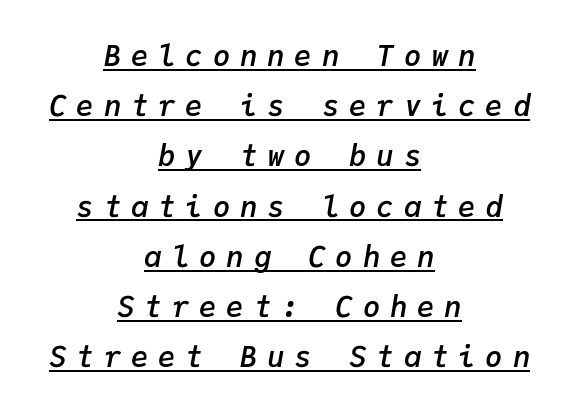
{"italic": "yes", "lean": "right", "slant_degrees": 9, "bold": "semi", "weight": "semibold", "width": "normal", "stroke_contrast": "low", "x_height": "medium", "monospaced": "yes", "underline": "yes", "align": "center", "line_spacing_ratio": 1.73, "letter_spacing": "wide", "letter_spacing_em": 0.34, "glyph_px": 29}
